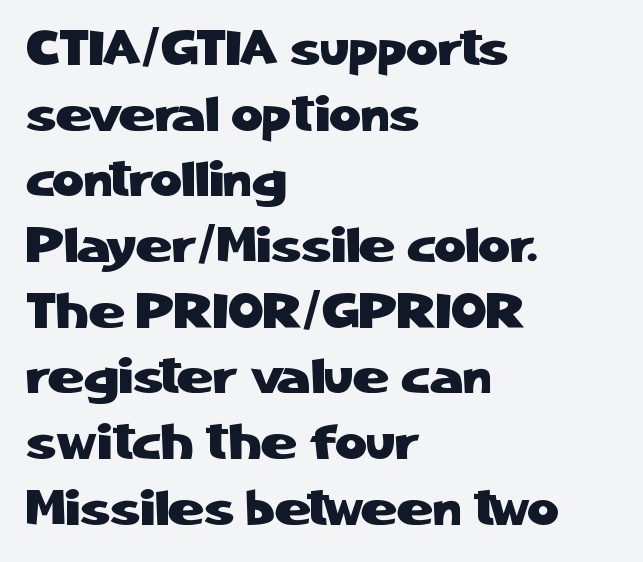
Spacing verdict: proportional, widths tailored to each character. Upright lettering throughout. Line starts are locked; line ends wander. In terms of letterform style, serifs are entirely absent. Reading down the column, the eye jumps a familiar distance to each next line.
